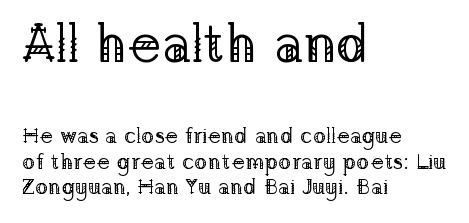
Letters have the restrained weight of plain body copy at most. In terms of letterform style, serifs are clearly present. No italicization has been applied; the sample stays upright. Spacing verdict: proportional, widths tailored to each character. Nobody drew a line under any word here. This sample uses plain, unmodified letter spacing.
